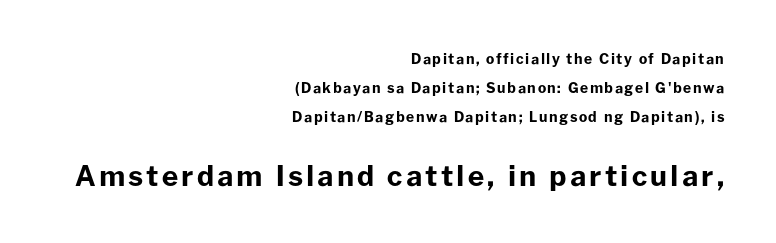
Q: Is the text bold? A: Yes.
Q: Is the text italic (slanted)? A: No, it is upright.
Q: Is the typeface a serif or a sans-serif typeface? A: Sans-serif.
Q: Is the text underlined? A: No.
Q: How is the paragraph aligned? A: Right-aligned.
Q: Is the spacing between lines tight, normal or loose? A: Loose.
Q: Which block of text is set in a larger size, the first (top) or the second (bottom)? A: The second (bottom) one.
Q: Width (condensed, normal, or wide)? A: Normal.
Q: Stroke contrast? A: Low.
Q: x-height? A: Medium.
Q: Monospaced? A: No.
